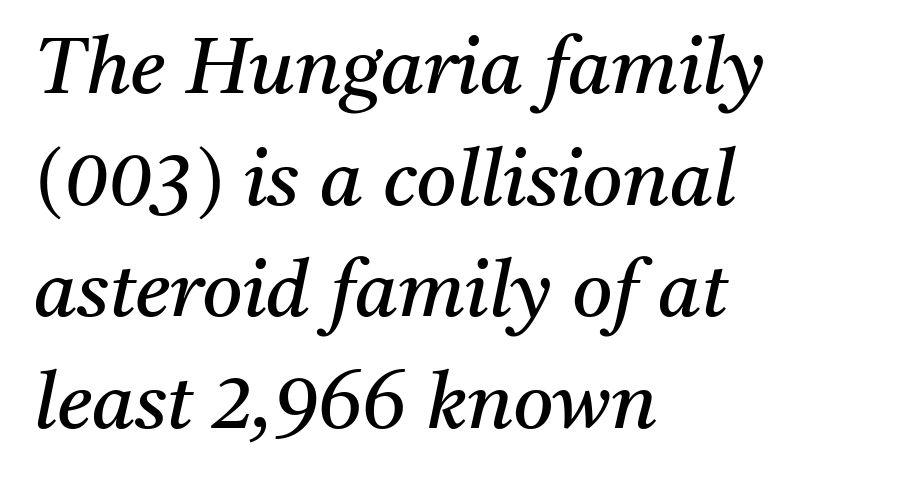
These lines are rendered in a variable-pitch font. Evenly set lines give the paragraph a standard silhouette. This sample uses plain, unmodified letter spacing. The paragraph has a hard left edge and a soft right edge. The font's italic variant was chosen for this text. A light-to-regular cut is what we see here.
